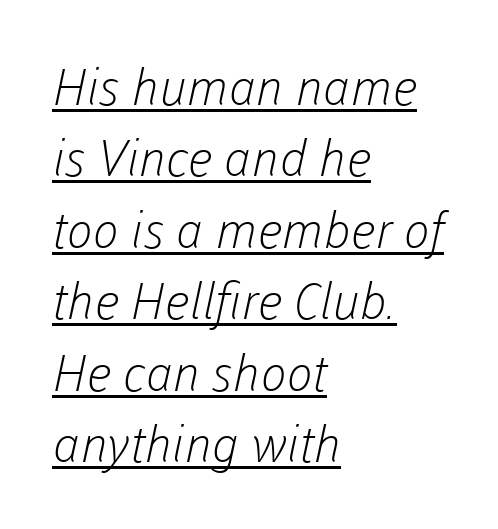
The image shows 50 px light sans-serif type; set left-aligned, normal line spacing (1.43x), normal letter spacing, underlined; low stroke contrast and a medium x-height.
